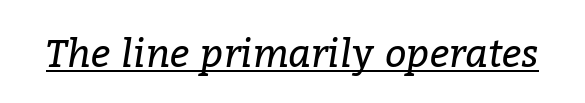
Q: Is the text bold? A: No.
Q: Is the text italic (slanted)? A: Yes, it leans right by about 9 degrees.
Q: Is the typeface a serif or a sans-serif typeface? A: Serif.
Q: Is the text underlined? A: Yes.
Q: Is the spacing between letters normal or unusually wide? A: Normal.
Q: Width (condensed, normal, or wide)? A: Normal.
Q: Stroke contrast? A: Low.
Q: x-height? A: Medium.
Q: Monospaced? A: No.
